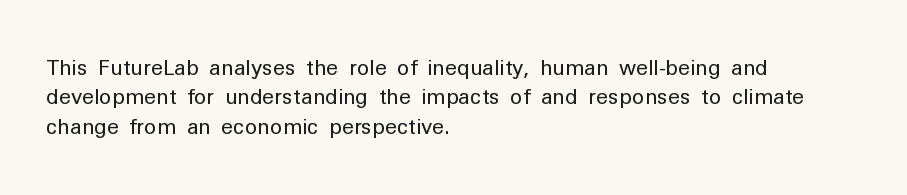
Q: Is the text bold? A: No.
Q: Is the text italic (slanted)? A: No, it is upright.
Q: Is the text underlined? A: No.
Q: How is the paragraph aligned? A: Left-aligned.
Q: Is the spacing between letters normal or unusually wide? A: Normal.
Q: Is the spacing between lines tight, normal or loose? A: Normal.
